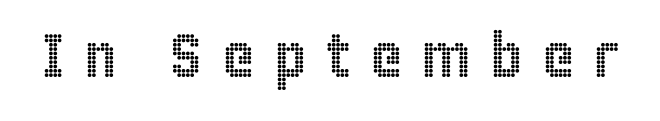
Q: Is the text italic (slanted)? A: No, it is upright.
Q: Is the text underlined? A: No.
Q: Is the spacing between letters normal or unusually wide? A: Unusually wide.
Q: Width (condensed, normal, or wide)? A: Condensed.
Q: x-height? A: Large.
Q: Monospaced? A: No.
